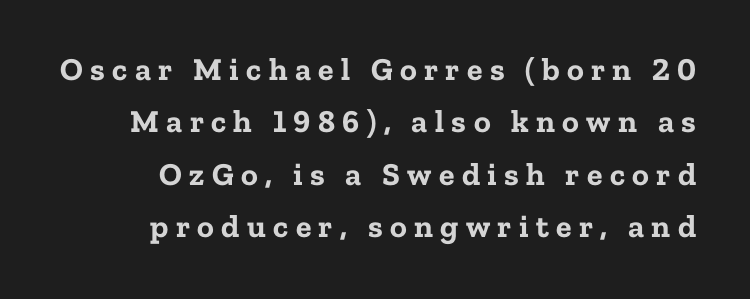
The image shows 32 px bold serif type, upright; set normal line spacing (1.64x), unusually wide letter spacing (+0.23 em), not underlined; low stroke contrast and a medium x-height.
